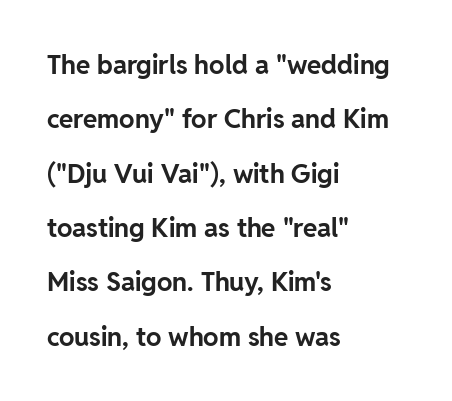
{"italic": "no", "bold": "yes", "underline": "no", "align": "left", "line_spacing": "loose", "line_spacing_ratio": 2.09, "letter_spacing": "normal", "letter_spacing_em": 0.0, "glyph_px": 26}
